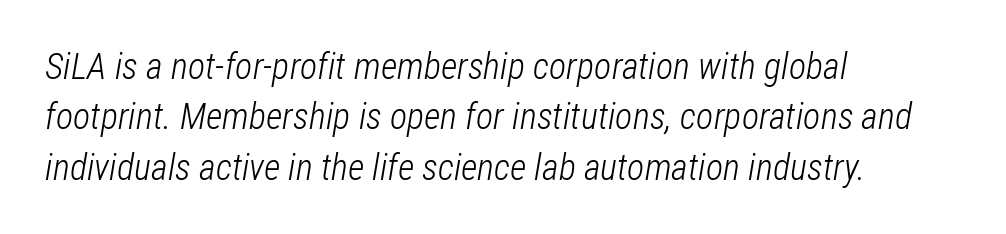
Is the stroke heavy? The answer is a plain regular-or-lighter. What's the leading like? Ordinary, nothing unusual. The lettering tilts uniformly, giving the passage an italic look. Bare-footed words on every line. The rendering uses natural spacing where letterforms have individual widths. There is no visible air inserted between adjacent glyphs.
